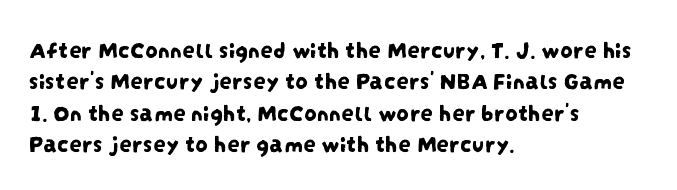
{"underline": "no", "align": "left", "line_spacing": "normal", "line_spacing_ratio": 1.26, "letter_spacing": "normal", "letter_spacing_em": 0.0, "glyph_px": 25}
